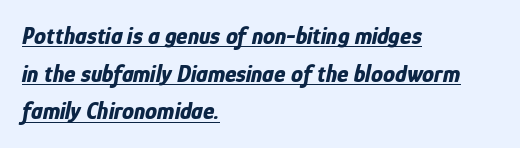
Q: Is the text bold? A: Yes.
Q: Is the text italic (slanted)? A: Yes, it leans right by about 12 degrees.
Q: Is the text underlined? A: Yes.
Q: How is the paragraph aligned? A: Left-aligned.
Q: Is the spacing between letters normal or unusually wide? A: Normal.
Q: Is the spacing between lines tight, normal or loose? A: Normal.
